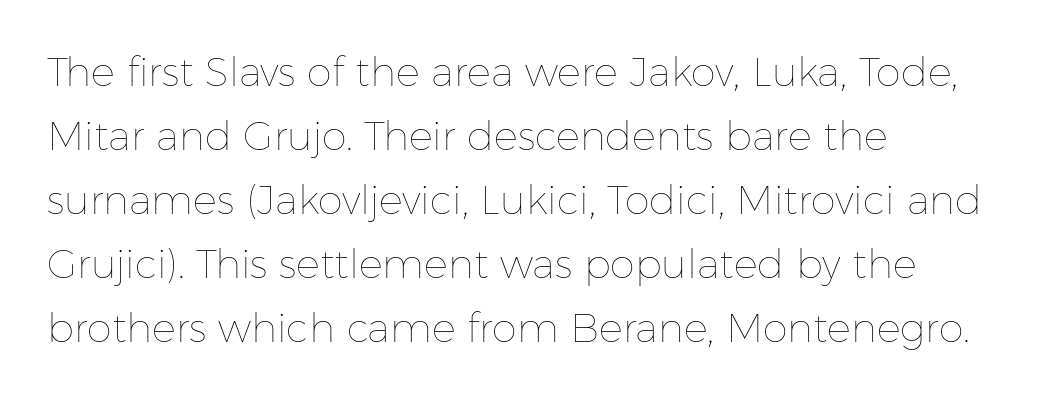
Q: Is the text bold? A: No.
Q: Is the text italic (slanted)? A: No, it is upright.
Q: Is the text underlined? A: No.
Q: How is the paragraph aligned? A: Left-aligned.
Q: Is the spacing between letters normal or unusually wide? A: Normal.
Q: Is the spacing between lines tight, normal or loose? A: Normal.
Q: Width (condensed, normal, or wide)? A: Normal.
Q: Stroke contrast? A: Low.
Q: x-height? A: Medium.
Q: Monospaced? A: No.
